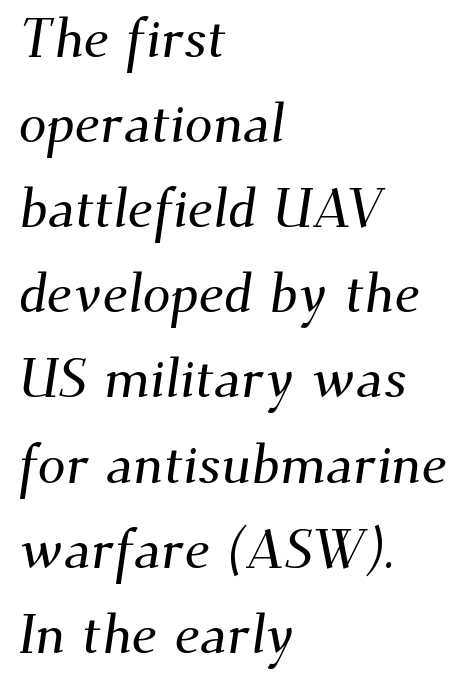
Whoever set this chose a conventional vertical rhythm. The typeface chosen for these lines features serifs. The passage is arranged the way most books set body copy — flush left. Proportional: the letters do not fall into vertical columns.
